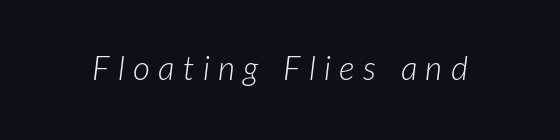
{"italic": "yes", "lean": "right", "slant_degrees": 7, "bold": "no", "weight": "light", "width": "normal", "stroke_contrast": "low", "x_height": "medium", "monospaced": "no", "underline": "no", "letter_spacing": "wide", "letter_spacing_em": 0.25, "glyph_px": 33}
